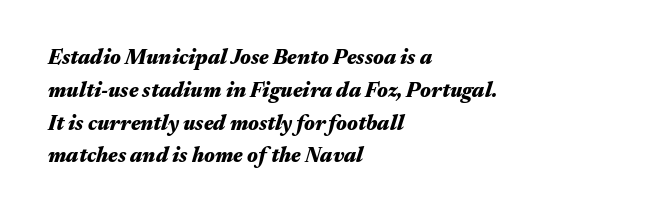
Pretty heavy lettering here — definitely bold. The lines are quadded left. Nobody touched the tracking dial on this one. The foot of each line stays bare and open. The letters are slanted; this is an italic face. Baseline-to-baseline distance is the conventional proportion of letter height.
